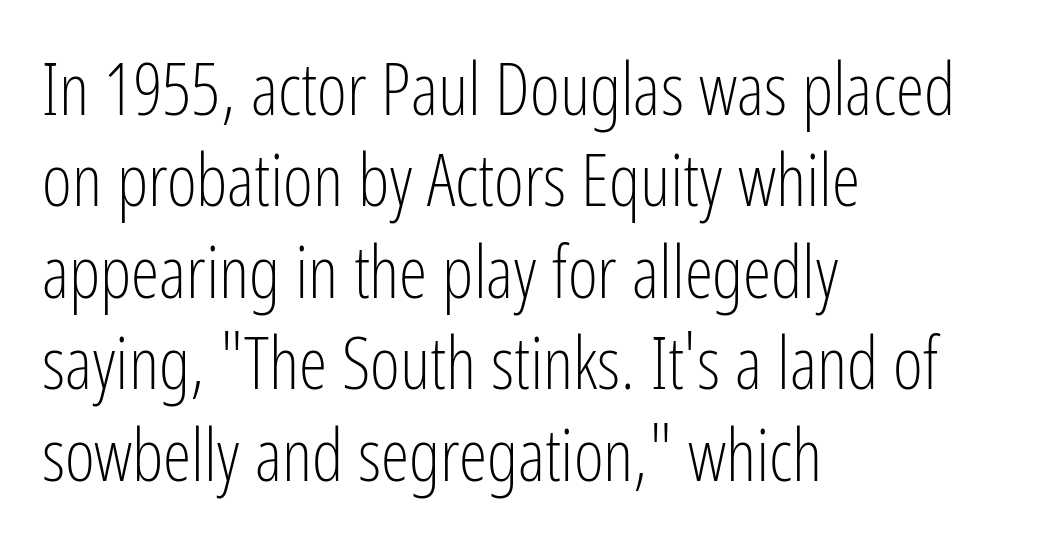
What's the leading like? Ordinary, nothing unusual. No word sits above an underline. Is the letter spacing exaggerated? No — it looks like the ordinary default. The rendering uses natural spacing where letterforms have individual widths. The typesetting does not lean heavy: it is not bold. Vertical strokes here are truly vertical.
